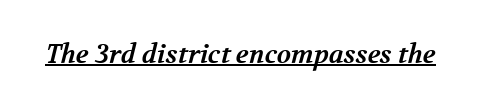
{"bold": "yes", "underline": "yes", "letter_spacing": "normal", "letter_spacing_em": 0.0, "glyph_px": 26}
